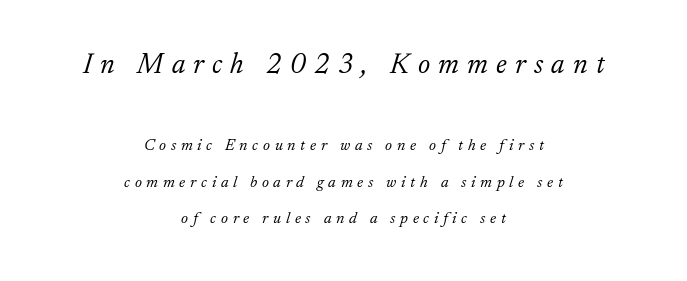
Q: Is the text bold? A: No.
Q: Is the text italic (slanted)? A: Yes, it leans right by about 17 degrees.
Q: Is the typeface a serif or a sans-serif typeface? A: Serif.
Q: Is the text underlined? A: No.
Q: How is the paragraph aligned? A: Centered.
Q: Is the spacing between letters normal or unusually wide? A: Unusually wide.
Q: Is the spacing between lines tight, normal or loose? A: Loose.
Q: Which block of text is set in a larger size, the first (top) or the second (bottom)? A: The first (top) one.
Q: Width (condensed, normal, or wide)? A: Normal.
Q: Stroke contrast? A: Low.
Q: x-height? A: Small.
Q: Monospaced? A: No.
